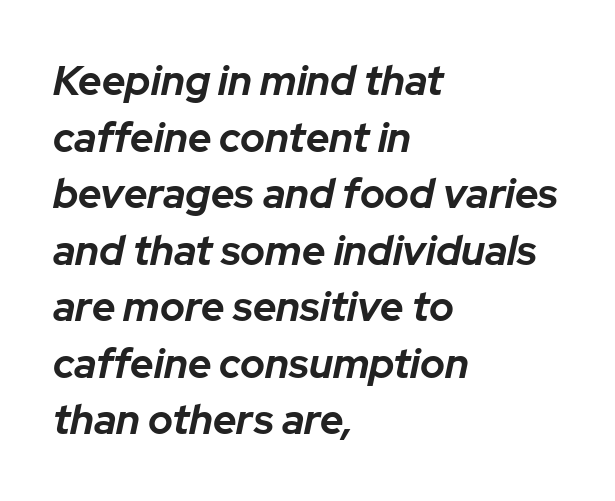
{"italic": "yes", "lean": "right", "slant_degrees": 12, "bold": "yes", "weight": "bold", "width": "normal", "stroke_contrast": "low", "x_height": "medium", "monospaced": "no", "underline": "no", "align": "left", "line_spacing": "normal", "line_spacing_ratio": 1.38, "letter_spacing": "normal", "letter_spacing_em": 0.0, "glyph_px": 41}
